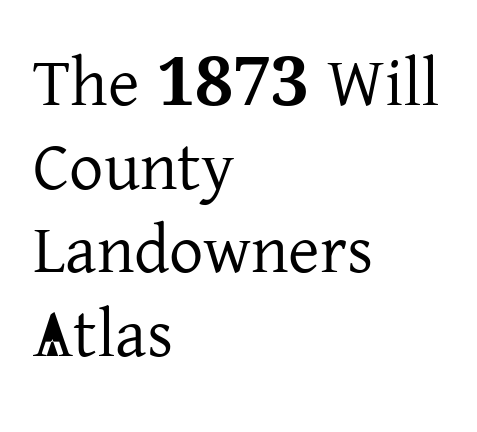
Regarding serifs, this sample has them. Notice how the stems are strictly vertical — no italics here. The rag falls on the right side of this text block. The space beneath each line is pristine and unruled. Words appear dense and cohesive because spacing is normal. Character widths vary here, with narrow letters taking less room than wide ones.
